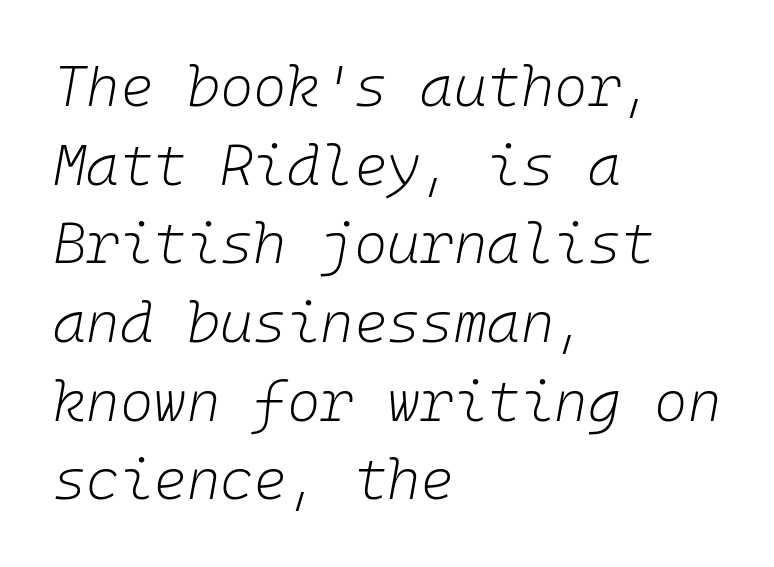
{"italic": "yes", "lean": "right", "slant_degrees": 10, "bold": "no", "weight": "light", "width": "normal", "stroke_contrast": "low", "x_height": "medium", "underline": "no", "align": "left", "line_spacing": "normal", "line_spacing_ratio": 1.38, "letter_spacing": "normal", "letter_spacing_em": 0.0, "glyph_px": 57}
